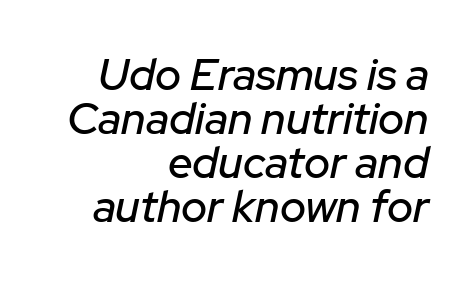
Q: Is the text italic (slanted)? A: Yes, it leans right by about 12 degrees.
Q: Is the text underlined? A: No.
Q: How is the paragraph aligned? A: Right-aligned.
Q: Is the spacing between letters normal or unusually wide? A: Normal.
Q: Is the spacing between lines tight, normal or loose? A: Tight.
Q: Width (condensed, normal, or wide)? A: Normal.
Q: Stroke contrast? A: Low.
Q: x-height? A: Medium.
Q: Monospaced? A: No.
